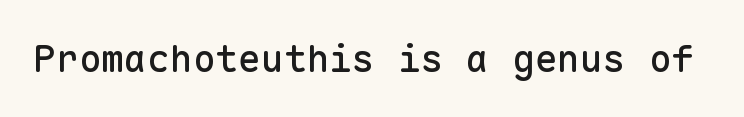
{"serif": "no", "italic": "no", "width": "normal", "stroke_contrast": "low", "x_height": "medium", "monospaced": "yes", "underline": "no", "letter_spacing": "normal", "letter_spacing_em": 0.0, "glyph_px": 38}
